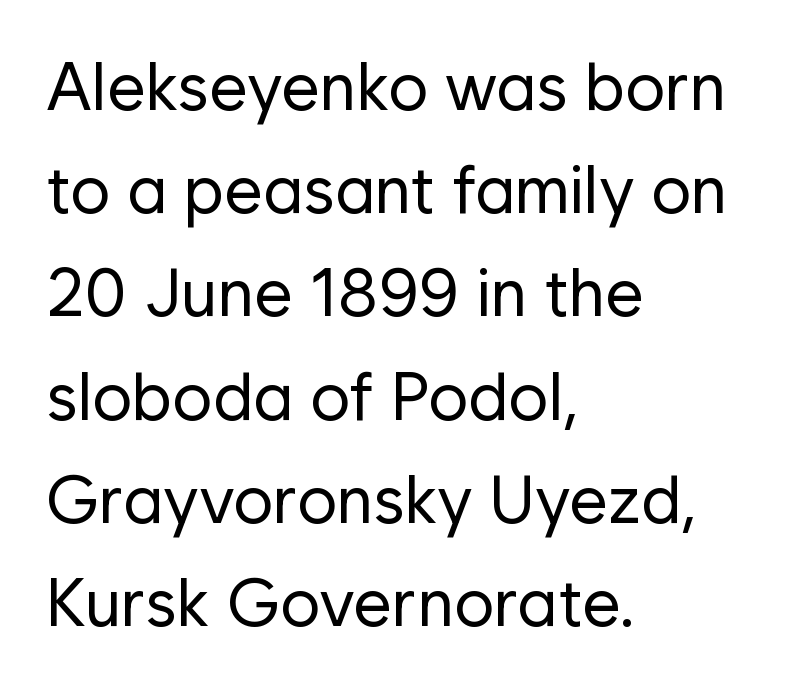
{"serif": "no", "italic": "no", "bold": "no", "weight": "regular", "width": "normal", "stroke_contrast": "low", "x_height": "medium", "monospaced": "no", "underline": "no", "align": "left", "line_spacing": "normal", "line_spacing_ratio": 1.54, "letter_spacing": "normal", "letter_spacing_em": 0.0, "glyph_px": 67}
